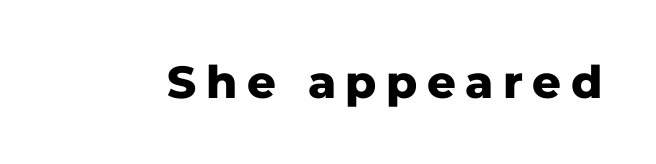
The tracking jumps out immediately: characters are airy and widely separated. Check under the words: just untouched page. Strong, thick strokes mark this as bold type. The face used here is a sans, in the tradition of grotesques and geometrics.
